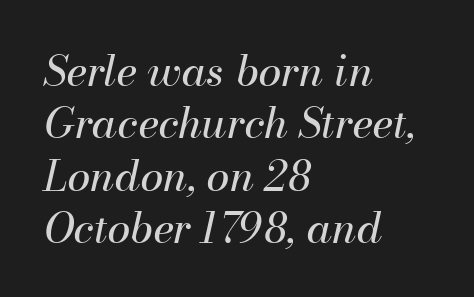
Successive baselines arrive at the customary interval. The font's italic variant was chosen for this text. The type is set solid horizontally, with unmodified tracking. Note the varied advance widths — an 'i' is clearly narrower than an 'm'. The space directly below the letters is spotless. Weight: not bold — regular or lighter.
